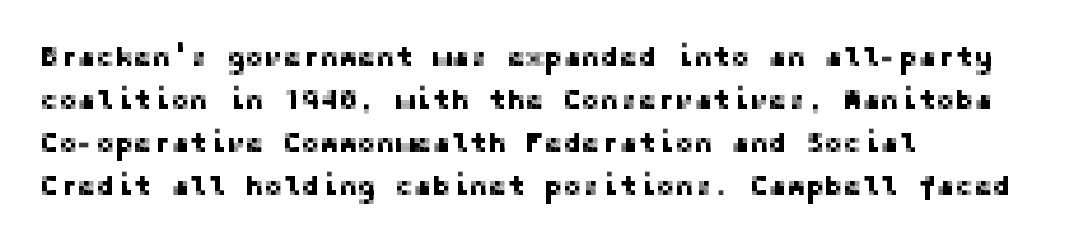
{"serif": "no", "italic": "no", "width": "normal", "stroke_contrast": "low", "x_height": "medium", "underline": "no", "align": "left", "line_spacing": "normal", "line_spacing_ratio": 1.53, "letter_spacing": "normal", "letter_spacing_em": 0.0, "glyph_px": 28}
